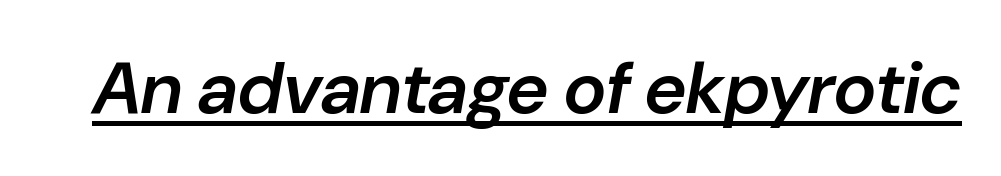
The image shows 73 px semibold type, italic (leaning right); set normal letter spacing, underlined; low stroke contrast and a medium x-height.
